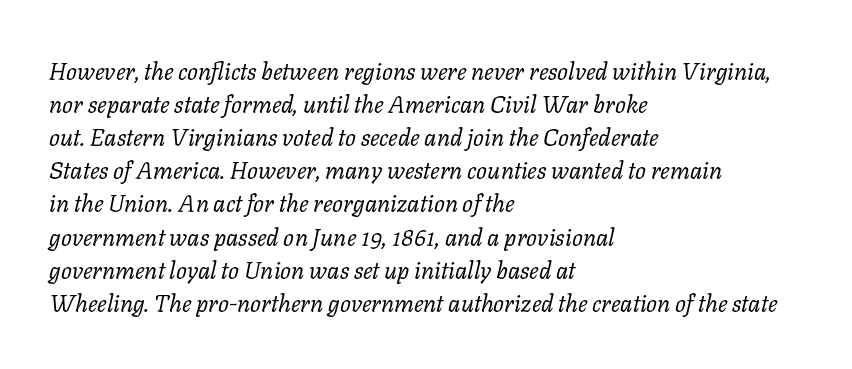
No chunkiness to these letters — they're not bold. Descender tails drop into unmarked territory. Observe the ordinary spacing: letters are neighbours, not strangers. Is there much room between lines? A standard amount, neither cramped nor airy. Compared with a centered layout, this one pins lines to the left instead.
